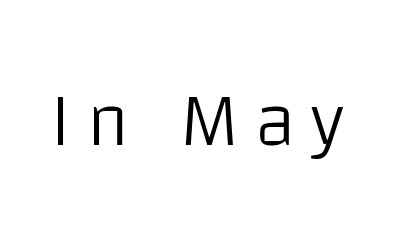
Q: Is the text bold? A: No.
Q: Is the text italic (slanted)? A: No, it is upright.
Q: Is the typeface a serif or a sans-serif typeface? A: Sans-serif.
Q: Is the text underlined? A: No.
Q: Width (condensed, normal, or wide)? A: Normal.
Q: Stroke contrast? A: Low.
Q: x-height? A: Large.
Q: Monospaced? A: No.
